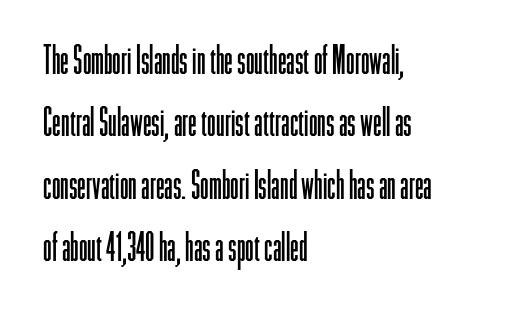
Q: Is the text bold? A: No.
Q: Is the text italic (slanted)? A: No, it is upright.
Q: Is the typeface a serif or a sans-serif typeface? A: Sans-serif.
Q: Is the text underlined? A: No.
Q: How is the paragraph aligned? A: Left-aligned.
Q: Is the spacing between letters normal or unusually wide? A: Normal.
Q: Is the spacing between lines tight, normal or loose? A: Normal.
Q: Width (condensed, normal, or wide)? A: Condensed.
Q: Stroke contrast? A: Low.
Q: x-height? A: Medium.
Q: Monospaced? A: No.
